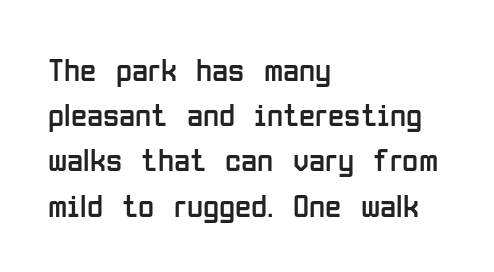
This is the regular roman posture of the typeface. This sample uses a sans-serif face. Each new line begins a customary step beneath the previous one. The tracking reads as untouched default to a designer's eye. Visually the block forms a straight wall on the left and a jagged coastline on the right.
